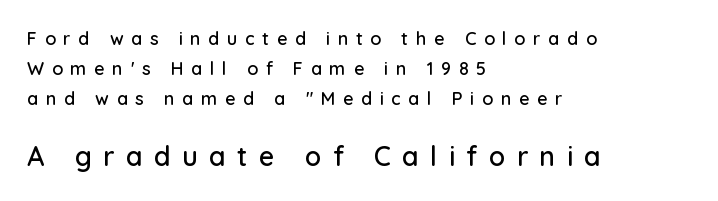
{"italic": "no", "underline": "no", "align": "left", "line_spacing": "normal", "line_spacing_ratio": 1.68, "letter_spacing": "wide", "letter_spacing_em": 0.42, "larger_block": "second", "size_ratio": 1.5, "glyph_px": 27}
